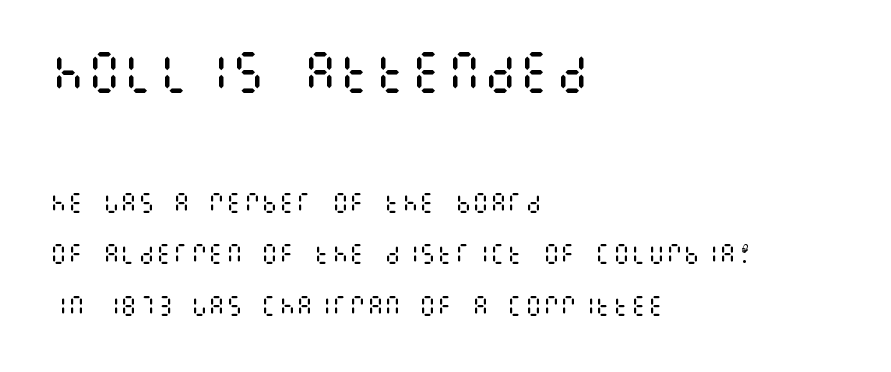
Q: Is the text bold? A: No.
Q: Is the text italic (slanted)? A: No, it is upright.
Q: Is the text underlined? A: No.
Q: How is the paragraph aligned? A: Left-aligned.
Q: Is the spacing between letters normal or unusually wide? A: Normal.
Q: Is the spacing between lines tight, normal or loose? A: Loose.
Q: Which block of text is set in a larger size, the first (top) or the second (bottom)? A: The first (top) one.
Q: Width (condensed, normal, or wide)? A: Condensed.
Q: Stroke contrast? A: Medium.
Q: x-height? A: Large.
